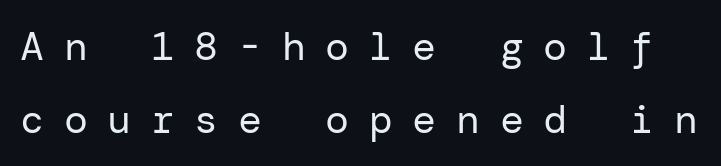
Q: Is the text bold? A: No.
Q: Is the text italic (slanted)? A: No, it is upright.
Q: Is the typeface a serif or a sans-serif typeface? A: Sans-serif.
Q: Is the text underlined? A: No.
Q: Is the spacing between letters normal or unusually wide? A: Unusually wide.
Q: Width (condensed, normal, or wide)? A: Normal.
Q: Stroke contrast? A: Low.
Q: x-height? A: Medium.
